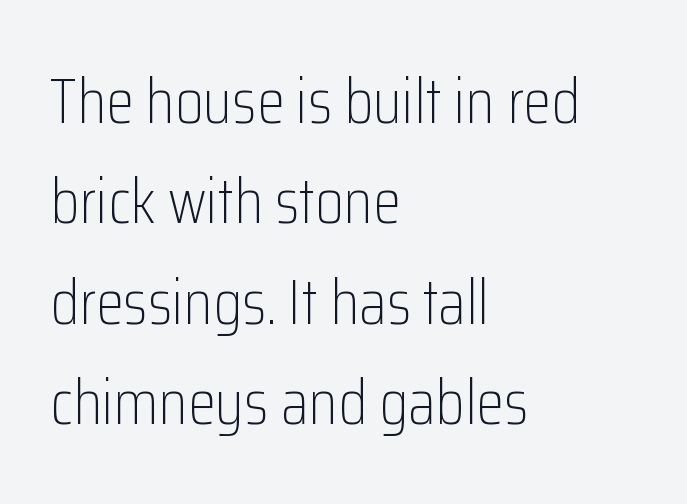
Notice how descenders clear the ascenders below comfortably — that's standard leading. Any mark beneath the type? The region is blank. Nothing unusual about the tracking: characters are spaced as the font intends. Spacing verdict: proportional, widths tailored to each character.
